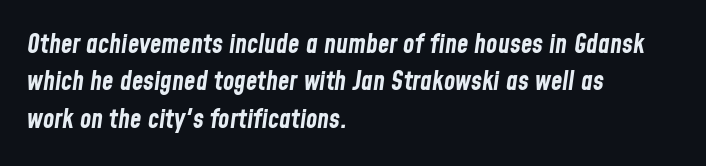
Q: Is the text bold? A: Yes.
Q: Is the text italic (slanted)? A: Yes, it leans right by about 8 degrees.
Q: Is the text underlined? A: No.
Q: How is the paragraph aligned? A: Left-aligned.
Q: Is the spacing between letters normal or unusually wide? A: Normal.
Q: Is the spacing between lines tight, normal or loose? A: Normal.
